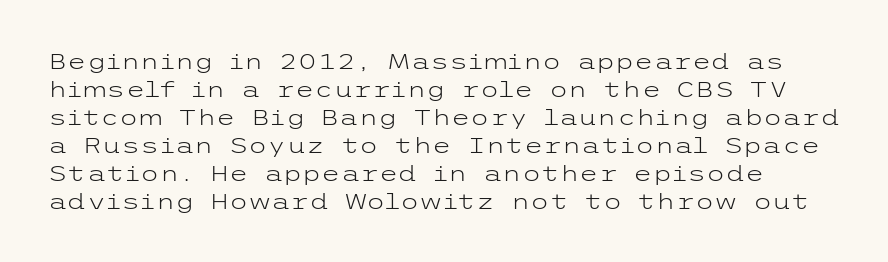
{"italic": "no", "bold": "no", "underline": "no", "line_spacing": "normal", "line_spacing_ratio": 1.27, "letter_spacing": "normal", "letter_spacing_em": 0.0, "glyph_px": 22}
